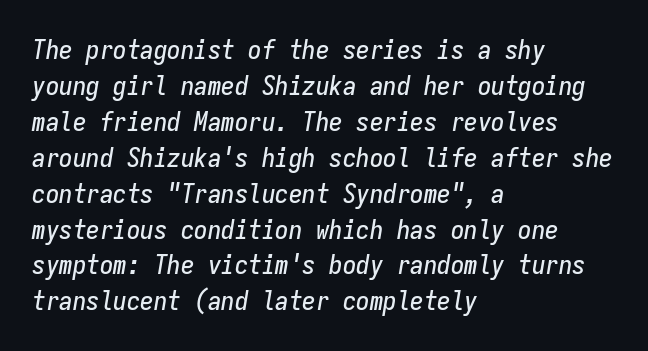
Q: Is the text italic (slanted)? A: Yes, it leans right by about 9 degrees.
Q: Is the text underlined? A: No.
Q: How is the paragraph aligned? A: Left-aligned.
Q: Is the spacing between letters normal or unusually wide? A: Normal.
Q: Is the spacing between lines tight, normal or loose? A: Normal.
